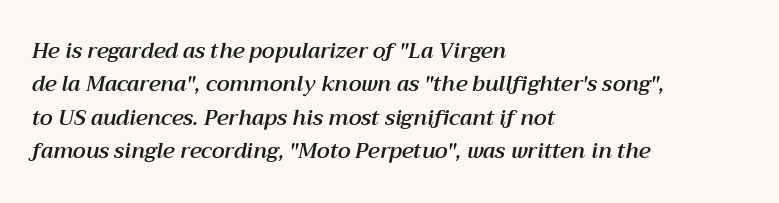
Bare-footed words on every line. The letters are slanted; this is an italic face. The space between consecutive lines is moderate. Tracking here is standard; glyphs follow each other at the usual distance. The lines in this sample share a left origin and differ only in where they stop.
